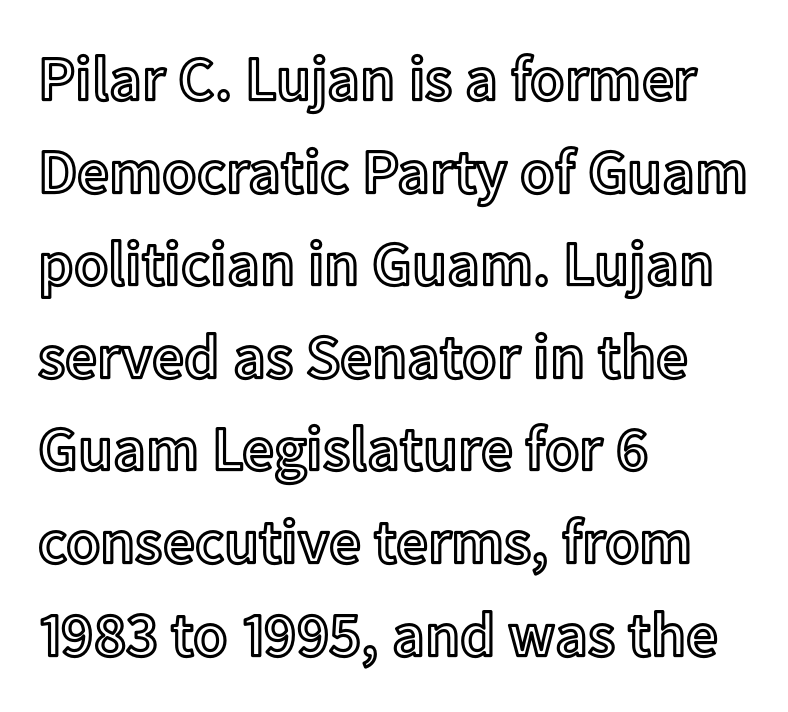
Between one letter and the next there's only the usual sliver of space. Is there any slant? The stems are plumb. The letters advance in unequal steps, a hallmark of proportional type. The leading is moderate, giving the passage an even texture.
